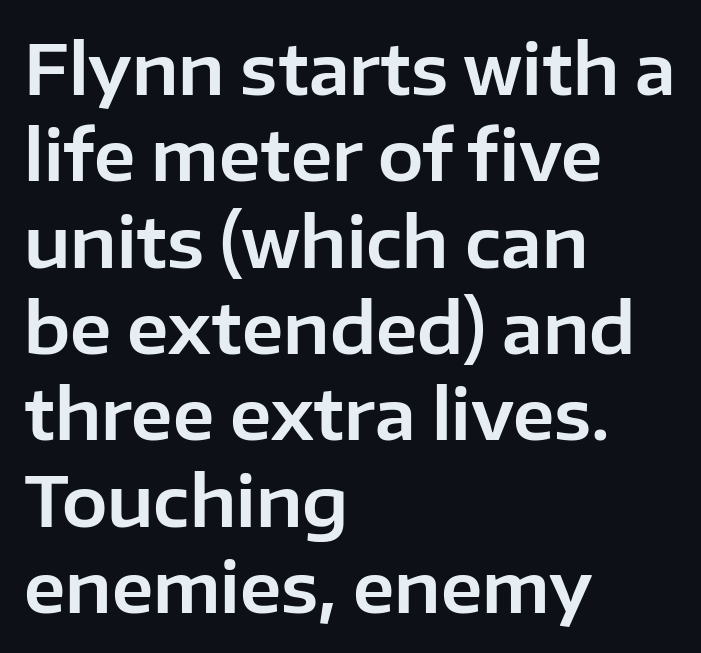
Q: Is the text italic (slanted)? A: No, it is upright.
Q: Is the typeface a serif or a sans-serif typeface? A: Sans-serif.
Q: Is the text underlined? A: No.
Q: How is the paragraph aligned? A: Left-aligned.
Q: Is the spacing between letters normal or unusually wide? A: Normal.
Q: Is the spacing between lines tight, normal or loose? A: Normal.
Q: Width (condensed, normal, or wide)? A: Normal.
Q: Stroke contrast? A: Low.
Q: x-height? A: Medium.
Q: Monospaced? A: No.
